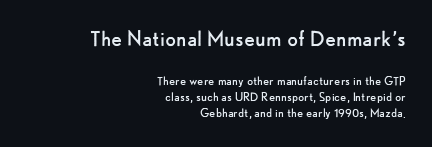
Default kerning and tracking; the words read as compact shapes. A clean baseline with only descenders dipping below it. Leading is clearly below the norm, producing a dense column. Caption: upper text group enlarged, lower text group reduced. In terms of posture, this sample is upright. A flush-right, rag-left setting is used for this passage.
